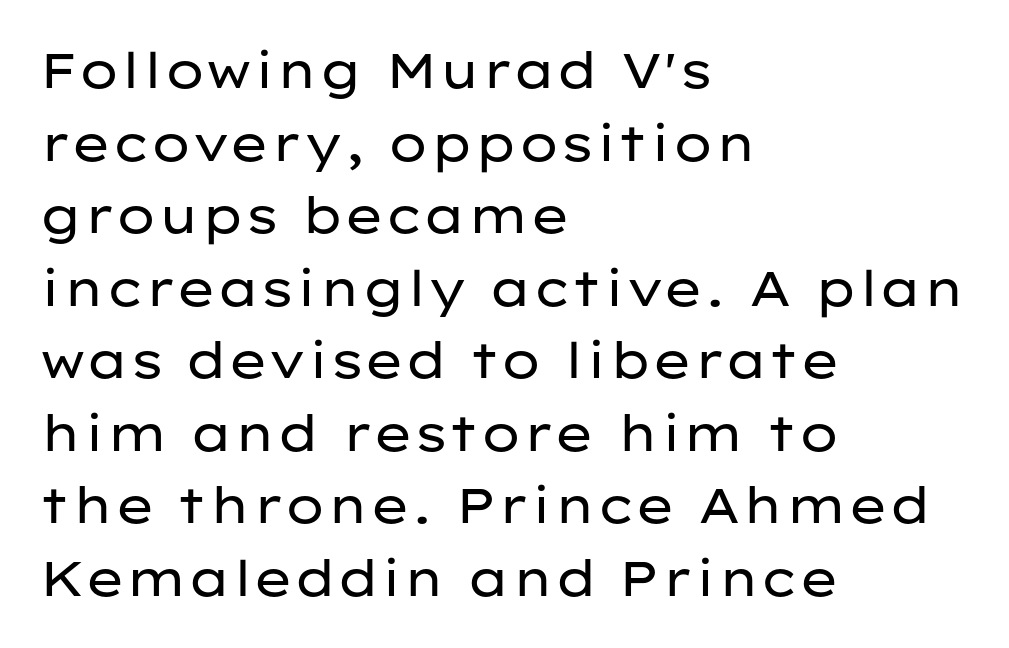
{"serif": "no", "italic": "no", "bold": "no", "weight": "regular", "width": "wide", "stroke_contrast": "low", "x_height": "medium", "monospaced": "no", "underline": "no", "align": "left", "line_spacing": "normal", "line_spacing_ratio": 1.48, "letter_spacing": "normal", "letter_spacing_em": 0.0, "glyph_px": 49}
